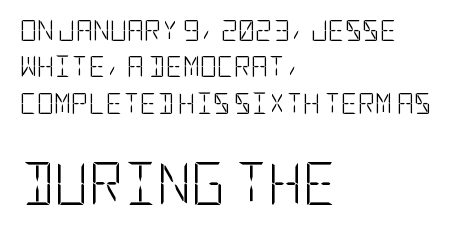
Q: Is the text bold? A: No.
Q: Is the text italic (slanted)? A: No, it is upright.
Q: Is the typeface a serif or a sans-serif typeface? A: Sans-serif.
Q: Is the text underlined? A: No.
Q: How is the paragraph aligned? A: Left-aligned.
Q: Is the spacing between letters normal or unusually wide? A: Normal.
Q: Which block of text is set in a larger size, the first (top) or the second (bottom)? A: The second (bottom) one.
Q: Width (condensed, normal, or wide)? A: Condensed.
Q: Stroke contrast? A: Low.
Q: x-height? A: Large.
